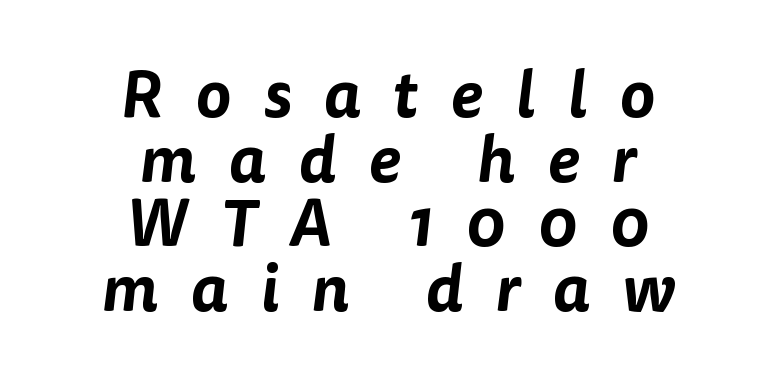
{"serif": "no", "width": "normal", "stroke_contrast": "low", "x_height": "medium", "monospaced": "no", "underline": "no", "align": "center", "line_spacing": "tight", "line_spacing_ratio": 0.98, "letter_spacing": "wide", "letter_spacing_em": 0.49, "glyph_px": 66}
